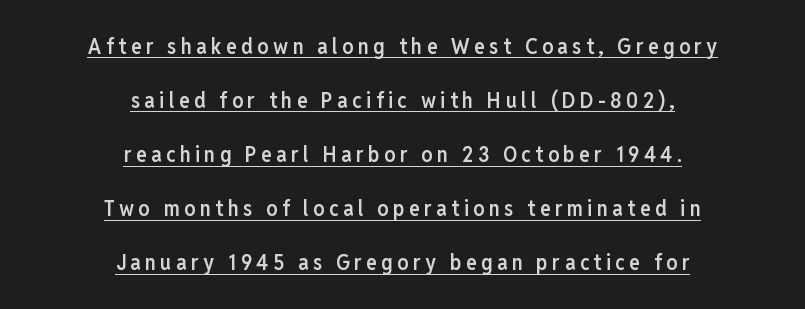
{"italic": "no", "bold": "semi", "underline": "yes", "align": "center", "line_spacing": "loose", "line_spacing_ratio": 2.46, "letter_spacing": "wide", "letter_spacing_em": 0.2, "glyph_px": 22}
